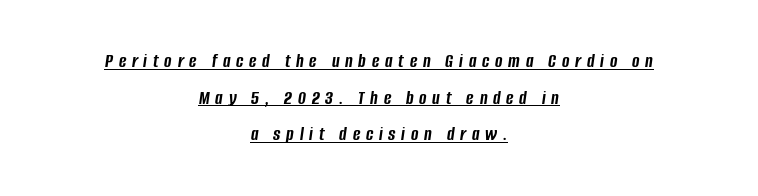
The image shows 20 px bold type, italic (leaning right); set centered, line spacing 1.83x, unusually wide letter spacing (+0.29 em), underlined.
